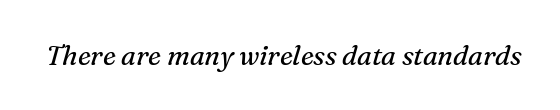
Characters are canted at an angle relative to the baseline's perpendicular. The specimen omits any rule beneath the text block's lines. The face looks like a standard text weight, possibly lighter. How are the letters spaced? Ordinarily, with no added tracking.
